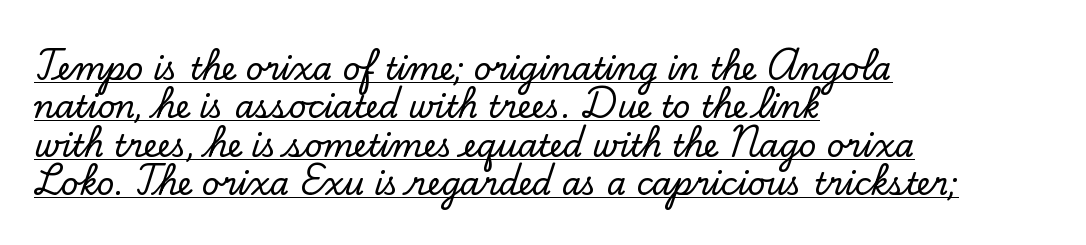
Q: Is the text italic (slanted)? A: Yes.
Q: Is the typeface a serif or a sans-serif typeface? A: Serif.
Q: Is the text underlined? A: Yes.
Q: How is the paragraph aligned? A: Left-aligned.
Q: Is the spacing between letters normal or unusually wide? A: Normal.
Q: Width (condensed, normal, or wide)? A: Normal.
Q: Stroke contrast? A: Low.
Q: x-height? A: Small.
Q: Monospaced? A: No.
